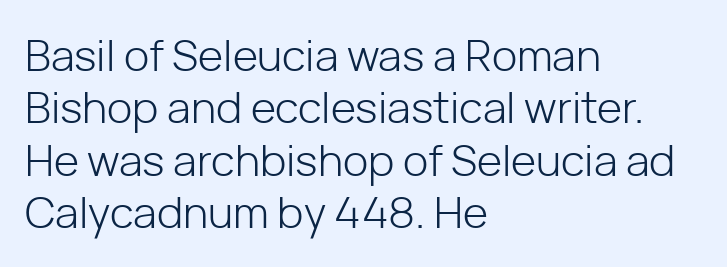
{"serif": "no", "italic": "no", "bold": "no", "weight": "light", "width": "normal", "stroke_contrast": "low", "x_height": "medium", "monospaced": "no", "underline": "no", "align": "left", "line_spacing_ratio": 1.22, "letter_spacing": "normal", "letter_spacing_em": 0.0, "glyph_px": 43}
